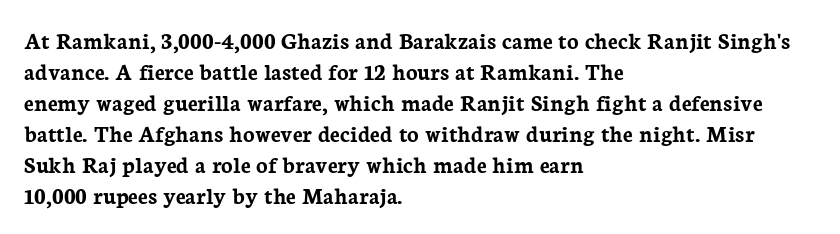
{"italic": "no", "bold": "yes", "underline": "no", "align": "left", "line_spacing": "normal", "line_spacing_ratio": 1.29, "letter_spacing": "normal", "letter_spacing_em": 0.0, "glyph_px": 24}
